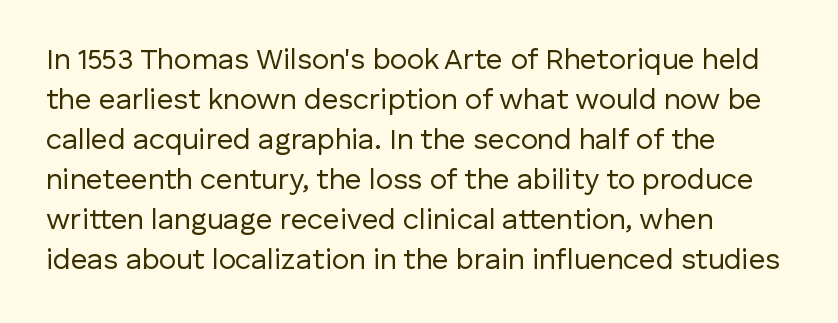
{"serif": "no", "italic": "no", "bold": "no", "weight": "regular", "width": "normal", "stroke_contrast": "low", "x_height": "medium", "monospaced": "no", "underline": "no", "align": "left", "line_spacing": "normal", "line_spacing_ratio": 1.38, "letter_spacing": "normal", "letter_spacing_em": 0.0, "glyph_px": 29}
